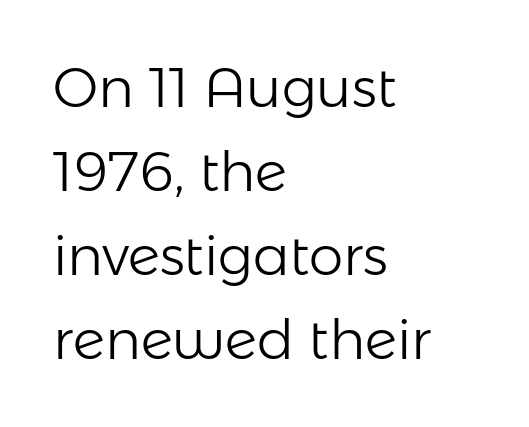
The image shows 55 px light sans-serif type, upright; set left-aligned, normal line spacing (1.53x), normal letter spacing, not underlined; low stroke contrast and a medium x-height.
